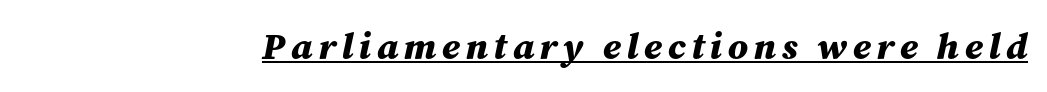
{"italic": "yes", "lean": "right", "slant_degrees": 12, "bold": "yes", "weight": "bold", "width": "normal", "stroke_contrast": "medium", "x_height": "medium", "monospaced": "no", "underline": "yes", "glyph_px": 37}
